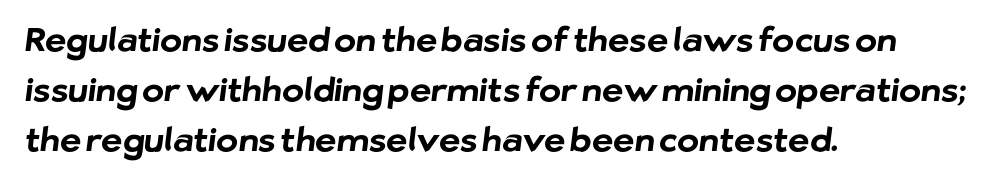
Q: Is the text bold? A: Yes.
Q: Is the typeface a serif or a sans-serif typeface? A: Sans-serif.
Q: Is the text underlined? A: No.
Q: How is the paragraph aligned? A: Left-aligned.
Q: Is the spacing between letters normal or unusually wide? A: Normal.
Q: Is the spacing between lines tight, normal or loose? A: Normal.
Q: Width (condensed, normal, or wide)? A: Normal.
Q: Stroke contrast? A: Low.
Q: x-height? A: Medium.
Q: Monospaced? A: No.
